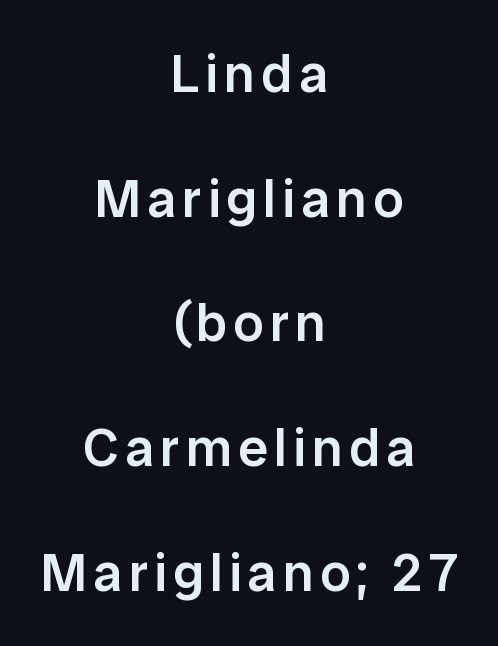
The image shows 54 px semibold sans-serif type, upright; set centered, loose line spacing (2.31x), not underlined; low stroke contrast and a medium x-height.
